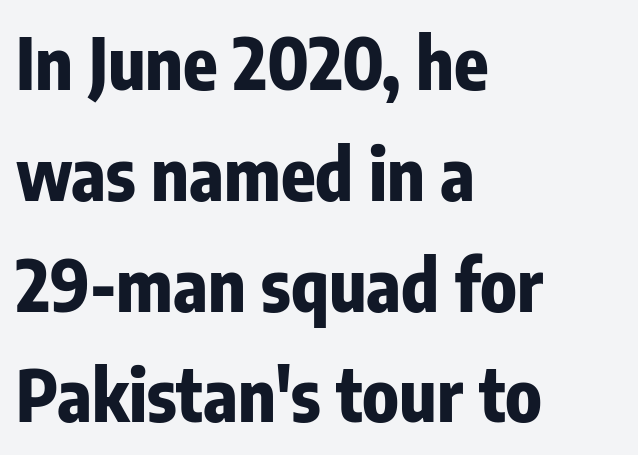
{"serif": "no", "italic": "no", "bold": "yes", "weight": "bold", "width": "condensed", "stroke_contrast": "low", "x_height": "medium", "monospaced": "no", "underline": "no", "align": "left", "line_spacing": "normal", "line_spacing_ratio": 1.56, "letter_spacing": "normal", "letter_spacing_em": 0.0, "glyph_px": 71}
